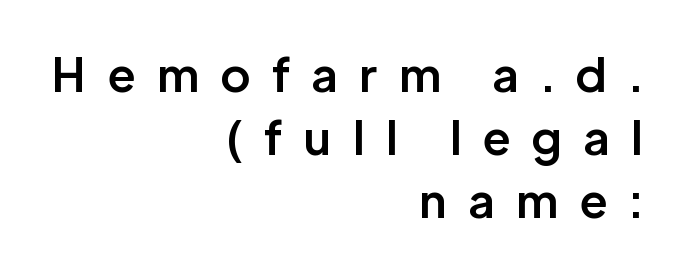
Q: Is the text bold? A: Semi-bold.
Q: Is the text italic (slanted)? A: No, it is upright.
Q: Is the typeface a serif or a sans-serif typeface? A: Sans-serif.
Q: Is the text underlined? A: No.
Q: How is the paragraph aligned? A: Right-aligned.
Q: Is the spacing between letters normal or unusually wide? A: Unusually wide.
Q: Is the spacing between lines tight, normal or loose? A: Normal.
Q: Width (condensed, normal, or wide)? A: Normal.
Q: Stroke contrast? A: Low.
Q: x-height? A: Medium.
Q: Monospaced? A: No.
